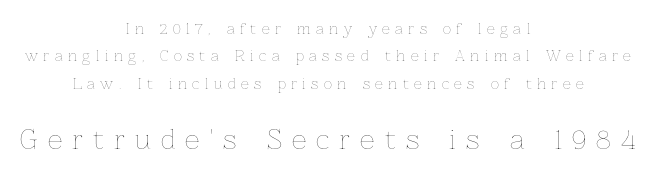
{"italic": "no", "bold": "no", "underline": "no", "align": "center", "line_spacing": "loose", "line_spacing_ratio": 1.96, "letter_spacing": "wide", "letter_spacing_em": 0.39, "larger_block": "second", "size_ratio": 1.86, "glyph_px": 26}
